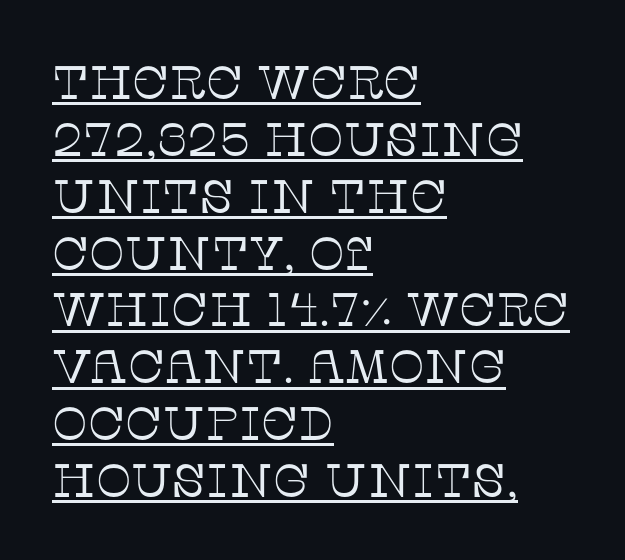
Q: Is the text bold? A: No.
Q: Is the text italic (slanted)? A: No, it is upright.
Q: Is the typeface a serif or a sans-serif typeface? A: Serif.
Q: Is the text underlined? A: Yes.
Q: How is the paragraph aligned? A: Left-aligned.
Q: Is the spacing between letters normal or unusually wide? A: Normal.
Q: Width (condensed, normal, or wide)? A: Normal.
Q: Stroke contrast? A: Low.
Q: x-height? A: Large.
Q: Monospaced? A: No.
